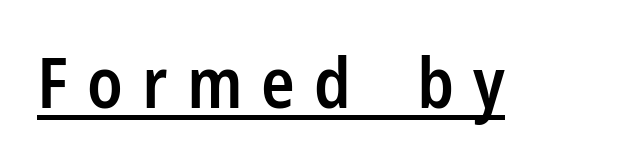
Q: Is the text bold? A: Semi-bold.
Q: Is the text italic (slanted)? A: No, it is upright.
Q: Is the typeface a serif or a sans-serif typeface? A: Sans-serif.
Q: Is the text underlined? A: Yes.
Q: Is the spacing between letters normal or unusually wide? A: Unusually wide.
Q: Width (condensed, normal, or wide)? A: Condensed.
Q: Stroke contrast? A: Low.
Q: x-height? A: Medium.
Q: Monospaced? A: No.
